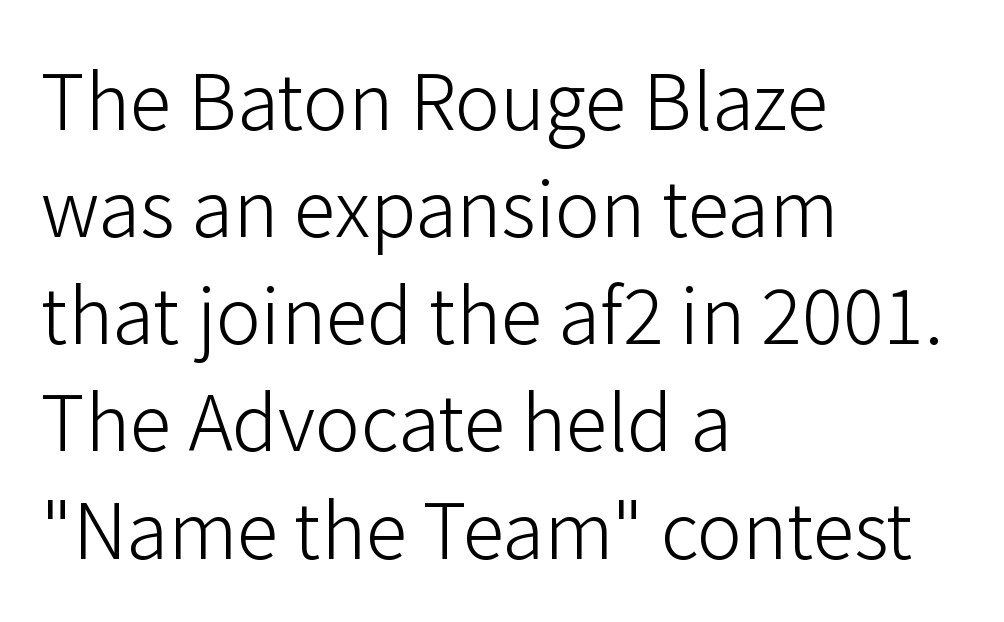
{"serif": "no", "italic": "no", "bold": "no", "weight": "light", "width": "normal", "stroke_contrast": "low", "x_height": "medium", "monospaced": "no", "underline": "no", "align": "left", "line_spacing": "normal", "line_spacing_ratio": 1.41, "letter_spacing": "normal", "letter_spacing_em": 0.0, "glyph_px": 76}
